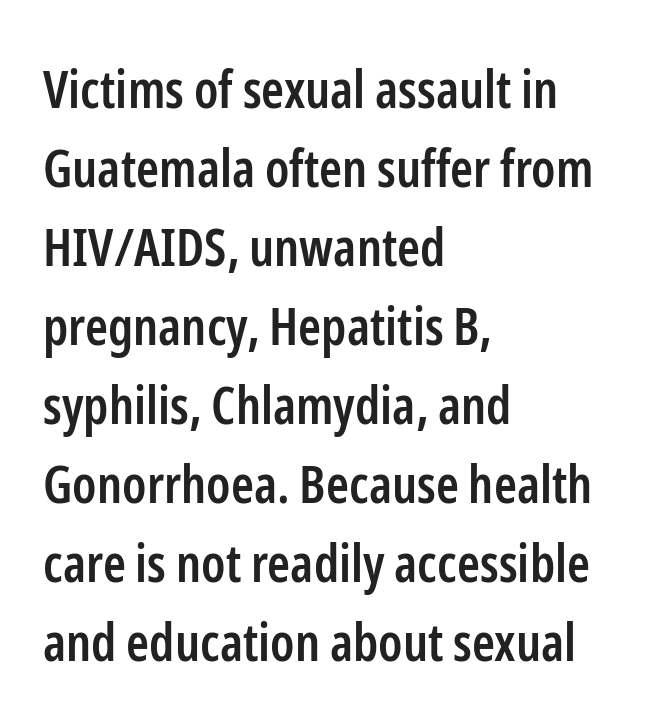
{"serif": "no", "italic": "no", "bold": "semi", "weight": "semibold", "width": "condensed", "stroke_contrast": "low", "x_height": "medium", "monospaced": "no", "underline": "no", "align": "left", "line_spacing": "normal", "line_spacing_ratio": 1.52, "letter_spacing": "normal", "letter_spacing_em": 0.0, "glyph_px": 52}
